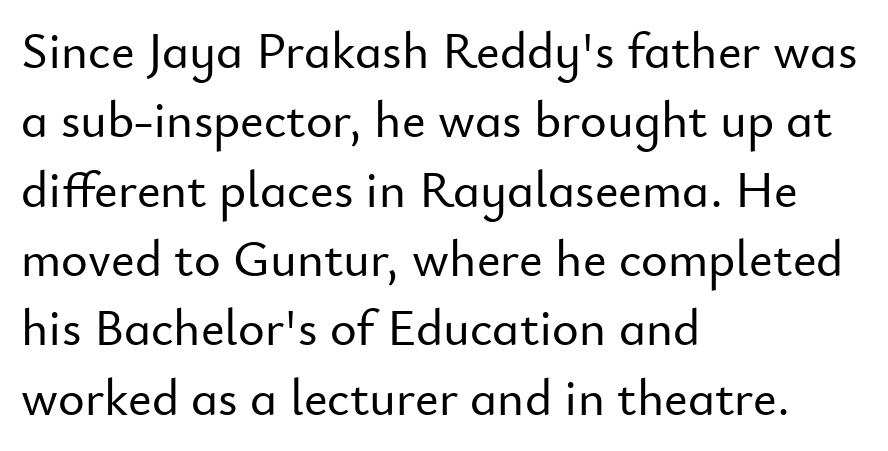
Honestly, the row spacing looks completely unremarkable. The lines are quadded left. Looks like regular typesetting: each glyph gets only the width it needs. To sum up the face: it is a sans, with no serifs. Standard letterfit; no display-style spreading of the glyphs.
